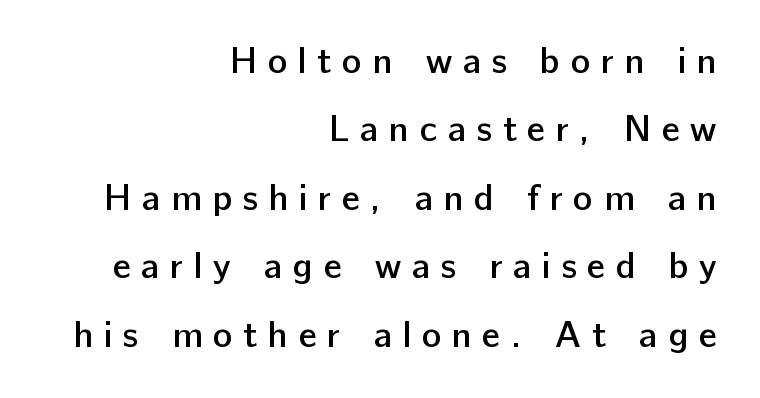
The image shows 37 px semibold sans-serif type, upright; set right-aligned, line spacing 1.85x, unusually wide letter spacing (+0.28 em), not underlined; low stroke contrast and a medium x-height.
